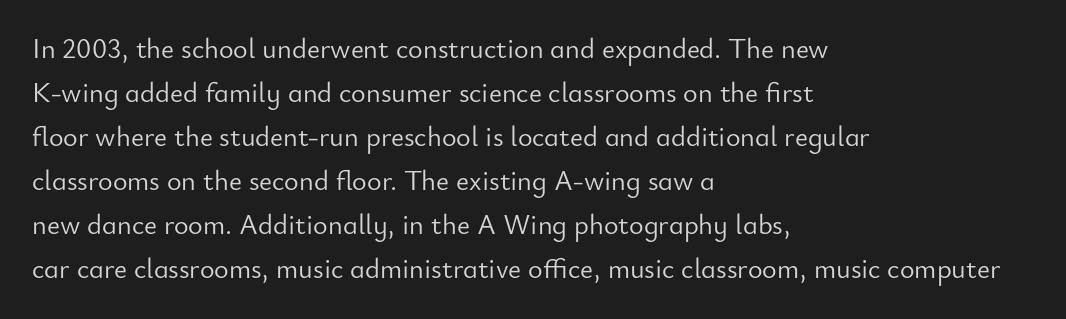
Q: Is the text bold? A: No.
Q: Is the text italic (slanted)? A: No, it is upright.
Q: Is the typeface a serif or a sans-serif typeface? A: Sans-serif.
Q: Is the text underlined? A: No.
Q: How is the paragraph aligned? A: Left-aligned.
Q: Is the spacing between letters normal or unusually wide? A: Normal.
Q: Is the spacing between lines tight, normal or loose? A: Normal.
Q: Width (condensed, normal, or wide)? A: Normal.
Q: Stroke contrast? A: Low.
Q: x-height? A: Small.
Q: Monospaced? A: No.
